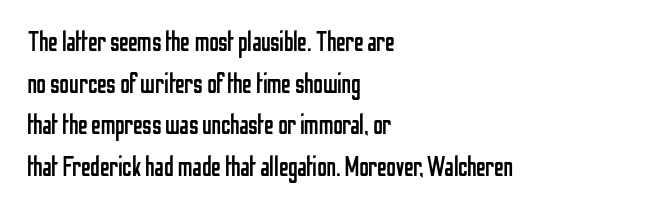
Q: Is the text bold? A: No.
Q: Is the text italic (slanted)? A: No, it is upright.
Q: Is the text underlined? A: No.
Q: How is the paragraph aligned? A: Left-aligned.
Q: Is the spacing between letters normal or unusually wide? A: Normal.
Q: Is the spacing between lines tight, normal or loose? A: Normal.
